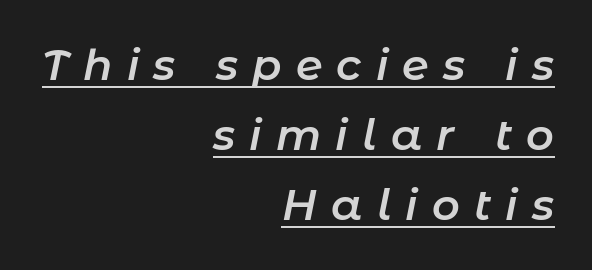
The letters are slanted; this is an italic face. Baseline-to-baseline distance is the conventional proportion of letter height. This sample is right-justified, so line beginnings fall wherever the words allow. Compared with undecorated copy, this sample adds a rule below the words. A bit beefed up — I'd call it semibold rather than bold. Someone cranked the tracking dial way up on this one.
